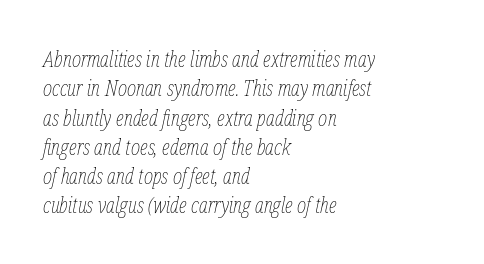
In terms of letterspacing, this is plain default setting. Leading matches the norm, producing a regular column. The words here are not underlined. When letters slant like this, we call the style italic.
